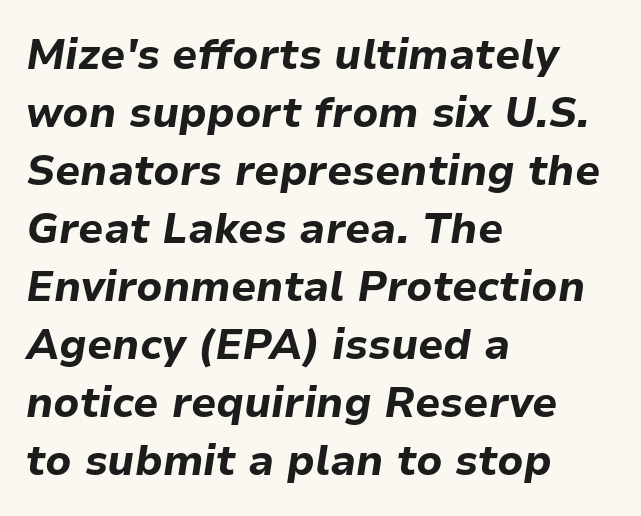
{"italic": "yes", "lean": "right", "slant_degrees": 9, "bold": "yes", "weight": "bold", "width": "normal", "stroke_contrast": "low", "x_height": "medium", "monospaced": "no", "underline": "no", "align": "left", "line_spacing": "normal", "line_spacing_ratio": 1.38, "letter_spacing": "normal", "letter_spacing_em": 0.0, "glyph_px": 42}
